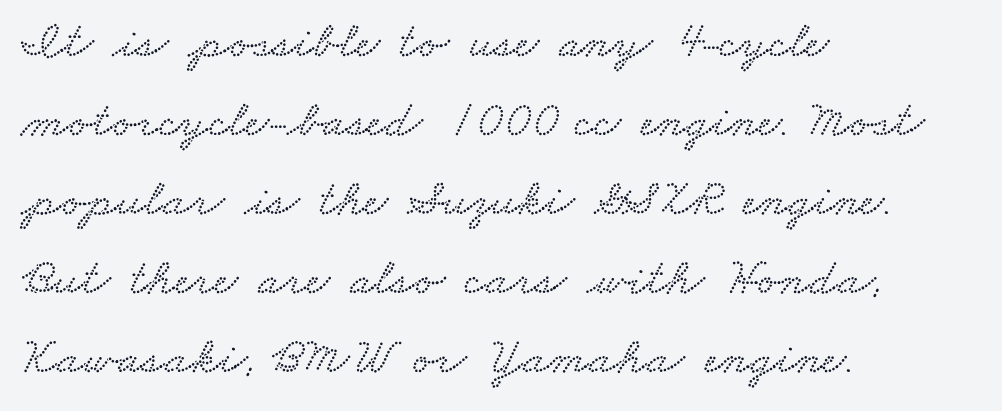
The image shows 51 px wide type; set left-aligned, normal line spacing (1.55x), normal letter spacing, not underlined; low stroke contrast and a small x-height.
